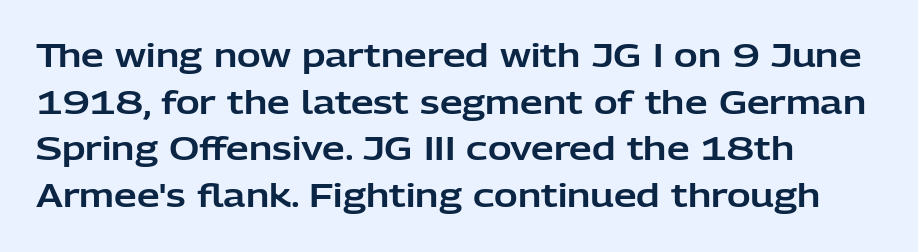
The image shows 32 px sans-serif type, upright; set left-aligned, normal line spacing (1.46x), normal letter spacing, not underlined; low stroke contrast and a medium x-height.
